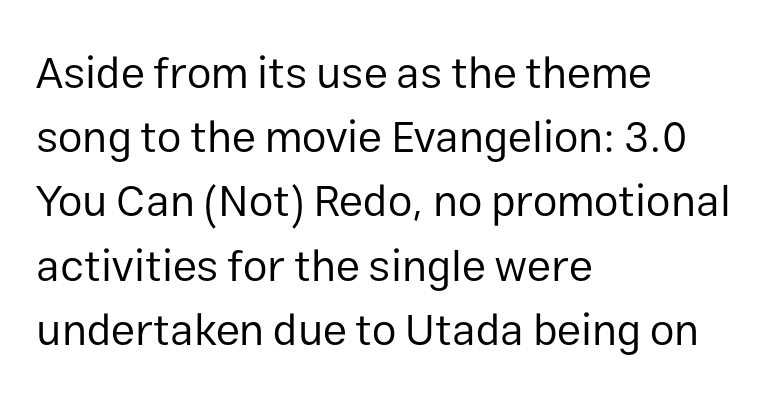
Q: Is the text bold? A: No.
Q: Is the text italic (slanted)? A: No, it is upright.
Q: Is the typeface a serif or a sans-serif typeface? A: Sans-serif.
Q: Is the text underlined? A: No.
Q: How is the paragraph aligned? A: Left-aligned.
Q: Is the spacing between letters normal or unusually wide? A: Normal.
Q: Is the spacing between lines tight, normal or loose? A: Normal.
Q: Width (condensed, normal, or wide)? A: Normal.
Q: Stroke contrast? A: Low.
Q: x-height? A: Medium.
Q: Monospaced? A: No.
